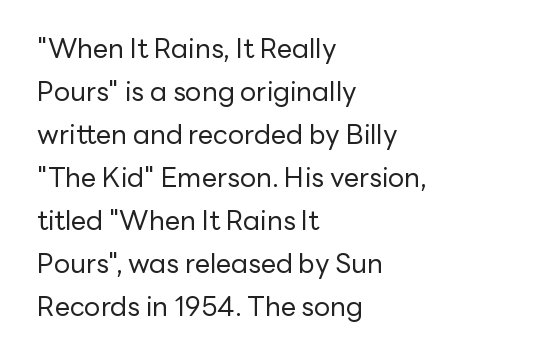
The image shows 27 px text type, upright; set left-aligned, normal line spacing (1.59x), normal letter spacing, not underlined.
